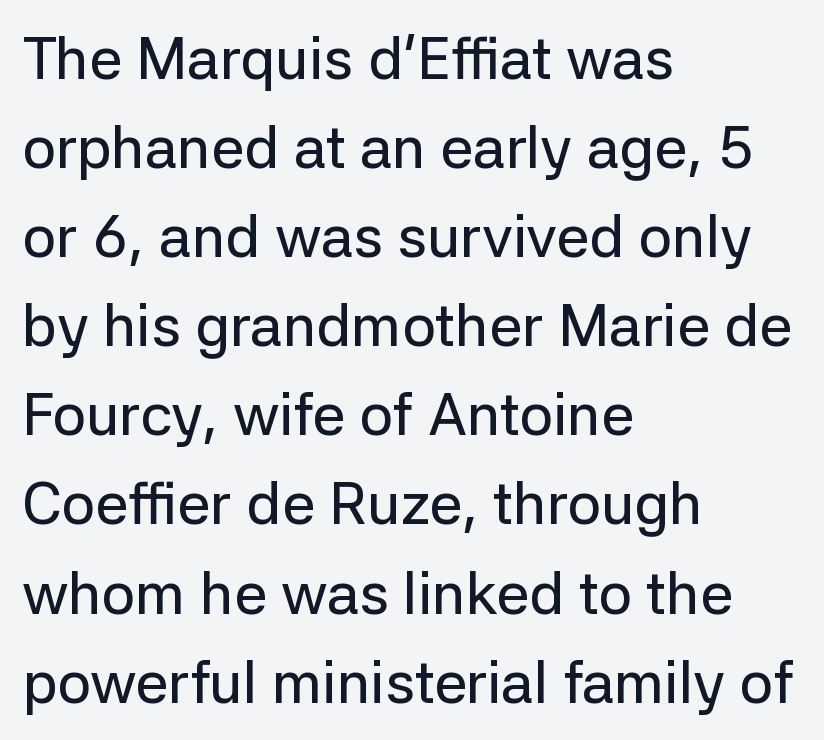
{"serif": "no", "italic": "no", "width": "normal", "stroke_contrast": "low", "x_height": "medium", "monospaced": "no", "underline": "no", "align": "left", "line_spacing": "normal", "line_spacing_ratio": 1.51, "letter_spacing": "normal", "letter_spacing_em": 0.0, "glyph_px": 59}
